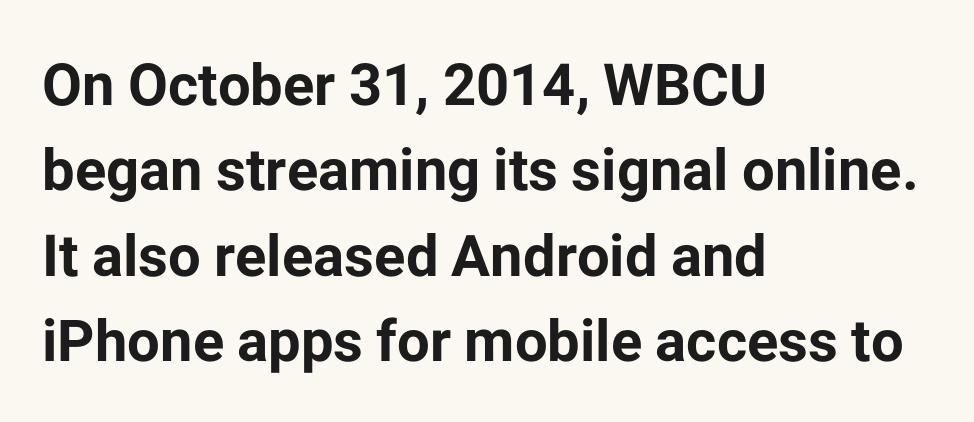
Q: Is the text bold? A: Yes.
Q: Is the text italic (slanted)? A: No, it is upright.
Q: Is the typeface a serif or a sans-serif typeface? A: Sans-serif.
Q: Is the text underlined? A: No.
Q: How is the paragraph aligned? A: Left-aligned.
Q: Is the spacing between letters normal or unusually wide? A: Normal.
Q: Is the spacing between lines tight, normal or loose? A: Normal.
Q: Width (condensed, normal, or wide)? A: Normal.
Q: Stroke contrast? A: Low.
Q: x-height? A: Medium.
Q: Monospaced? A: No.
